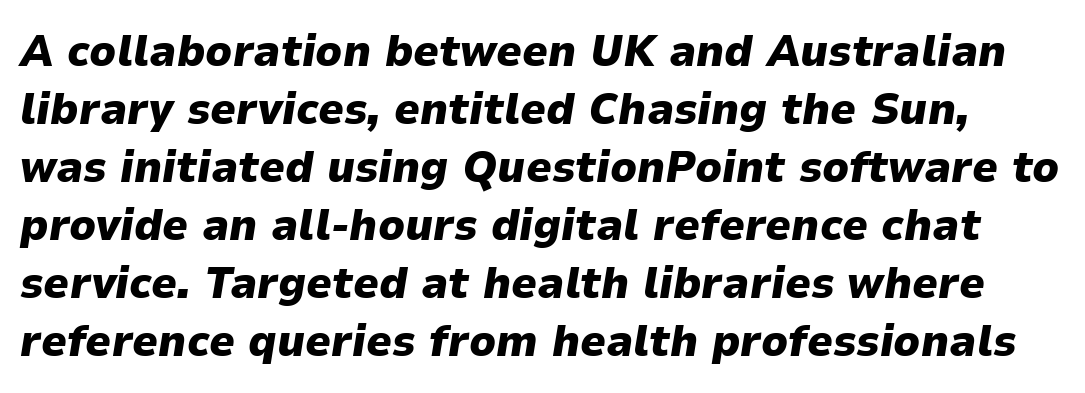
{"italic": "yes", "lean": "right", "slant_degrees": 9, "bold": "yes", "weight": "heavy", "width": "normal", "stroke_contrast": "low", "x_height": "medium", "monospaced": "no", "underline": "no", "line_spacing": "normal", "line_spacing_ratio": 1.29, "letter_spacing": "normal", "letter_spacing_em": 0.0, "glyph_px": 45}
